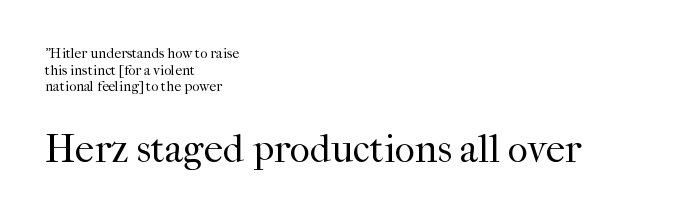
{"serif": "yes", "italic": "no", "bold": "no", "weight": "regular", "width": "normal", "stroke_contrast": "high", "x_height": "medium", "monospaced": "no", "underline": "no", "align": "left", "line_spacing_ratio": 1.19, "letter_spacing": "normal", "letter_spacing_em": 0.0, "larger_block": "second", "size_ratio": 2.79, "glyph_px": 39}
